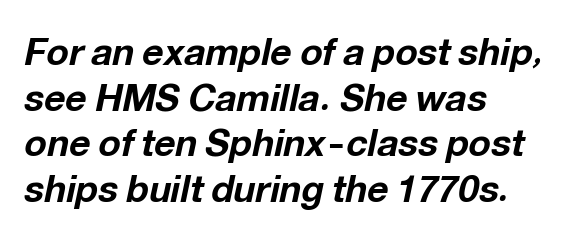
Words float on clear page, feet unadorned. The typesetter chose a ragged-right arrangement here. The passage shown leans; its letterforms are oblique. This sample has the flowing, uneven cadence of proportional lettering.
